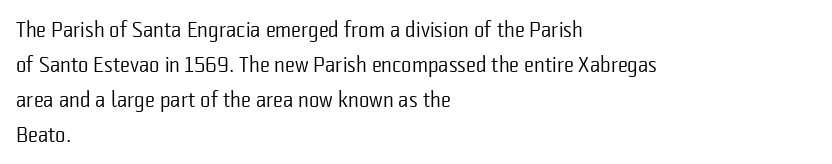
The image shows 22 px text type, upright; set left-aligned, normal line spacing (1.59x), normal letter spacing, not underlined.
